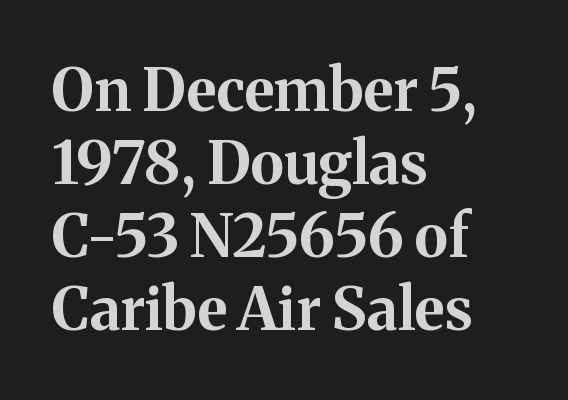
The typesetting leans heavy: a genuine bold. Where is the straight margin? On the left. Looks like regular typesetting: each glyph gets only the width it needs. A typesetter would call this zero additional tracking. A clean baseline with only descenders dipping below it.
